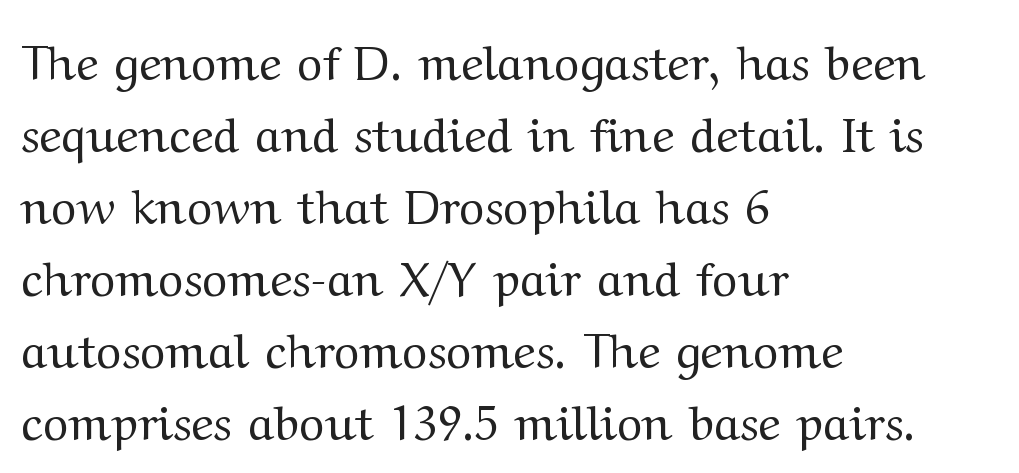
The font family rendered here belongs to the serif group. A typesetter would call this proportional, since set widths differ per character. Do the letters lean? They stand straight. Is the type heavy? It reads as light-to-regular instead. Default kerning and tracking; the words read as compact shapes.
